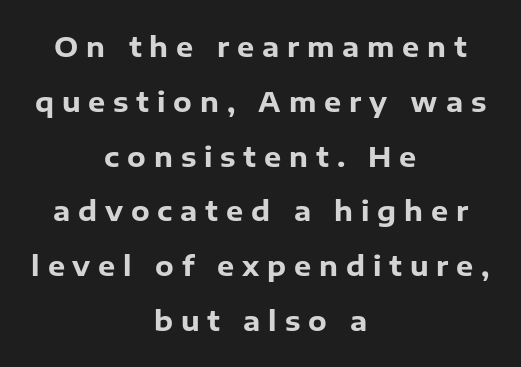
Every row of glyphs is offset so its center matches the block's center. Italic: no, the glyphs are upright roman. The gap between lines stays unmarked. The letters are spread apart with noticeably loose tracking.
